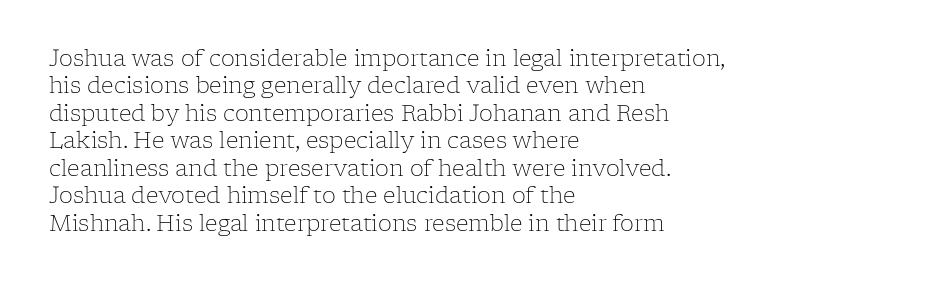
Counters stay open thanks to moderate or lighter strokes. All the whitespace from short lines collects on the right. Normally led — the rows are evenly, conventionally spaced. The glyphs are unaccompanied by any horizontal stroke below them.
